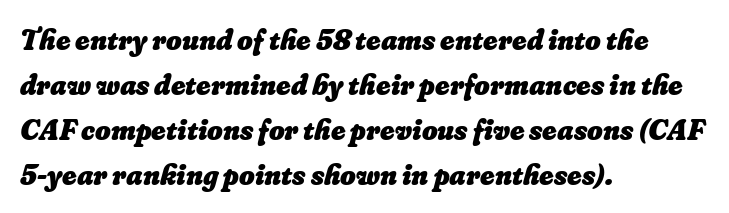
Descenders are the only things crossing below the line. Each letter keeps its own natural width here, so spacing adapts to shape. Each line starts at the same left margin while the right side varies. Tracking here is standard; glyphs follow each other at the usual distance. This sample keeps an unexceptional amount of space between lines. Typesetter's note: full bold, strokes at maximum text heaviness.
